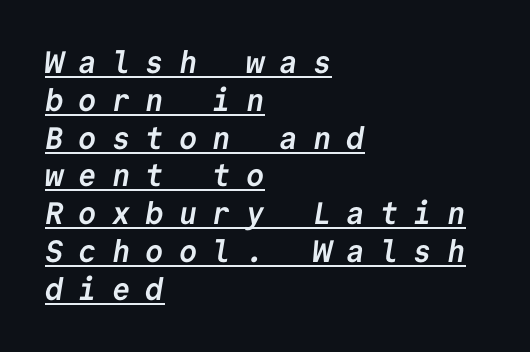
Q: Is the text bold? A: Yes.
Q: Is the typeface a serif or a sans-serif typeface? A: Sans-serif.
Q: Is the text underlined? A: Yes.
Q: How is the paragraph aligned? A: Left-aligned.
Q: Is the spacing between letters normal or unusually wide? A: Unusually wide.
Q: Width (condensed, normal, or wide)? A: Normal.
Q: Stroke contrast? A: Low.
Q: x-height? A: Medium.
Q: Monospaced? A: Yes.
